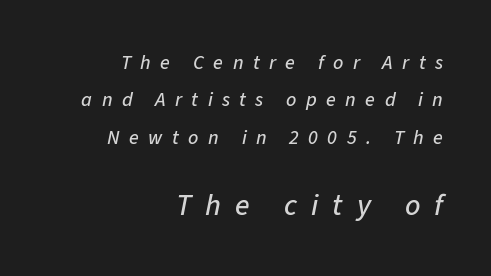
Here the designer chose a conventional face with non-uniform glyph widths. Italic: yes, the glyphs are oblique. The zone under the glyphs is completely vacant. Does extra space separate the letters? Yes, quite a lot of it.
